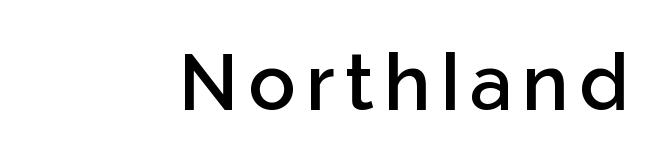
{"serif": "no", "italic": "no", "bold": "semi", "weight": "semibold", "width": "normal", "stroke_contrast": "low", "x_height": "medium", "monospaced": "no", "underline": "no", "glyph_px": 78}
